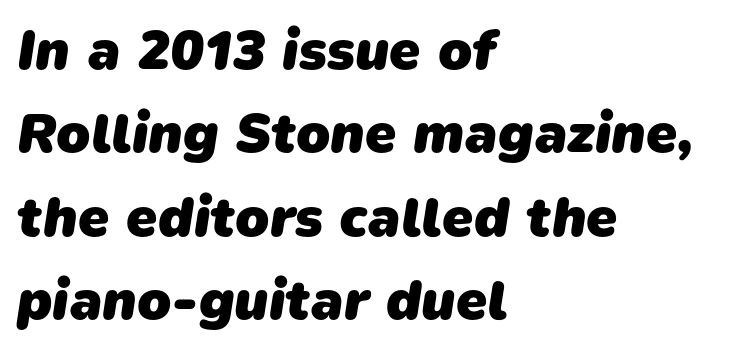
Q: Is the text bold? A: Yes.
Q: Is the typeface a serif or a sans-serif typeface? A: Sans-serif.
Q: Is the text underlined? A: No.
Q: How is the paragraph aligned? A: Left-aligned.
Q: Is the spacing between letters normal or unusually wide? A: Normal.
Q: Is the spacing between lines tight, normal or loose? A: Normal.
Q: Width (condensed, normal, or wide)? A: Normal.
Q: Stroke contrast? A: Low.
Q: x-height? A: Medium.
Q: Monospaced? A: No.
